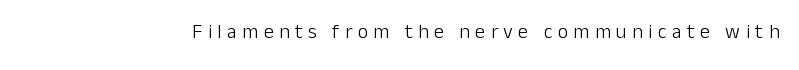
Q: Is the text bold? A: No.
Q: Is the text italic (slanted)? A: No, it is upright.
Q: Is the text underlined? A: No.
Q: Is the spacing between letters normal or unusually wide? A: Unusually wide.
